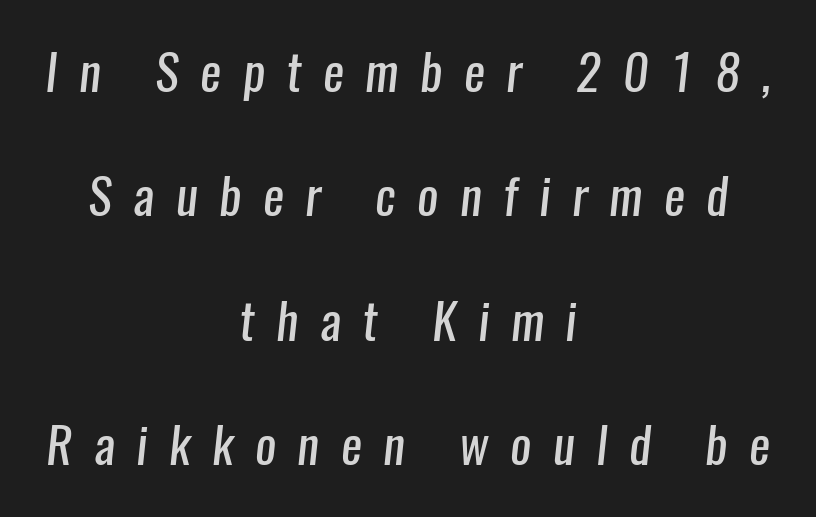
The image shows 50 px regular-weight, condensed sans-serif type; set centered, loose line spacing (2.49x), unusually wide letter spacing (+0.43 em), not underlined; low stroke contrast and a medium x-height.
